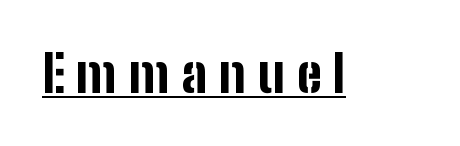
The image shows 51 px bold, condensed sans-serif type, upright; set unusually wide letter spacing (+0.23 em), underlined; low stroke contrast and a medium x-height.
